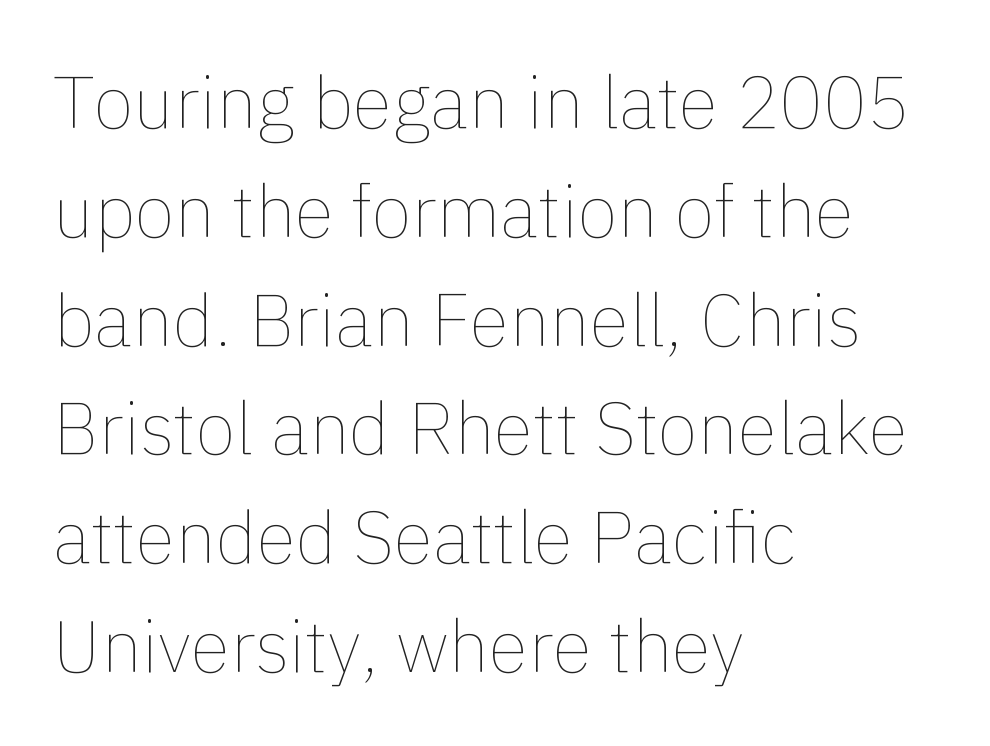
The passage is arranged the way most books set body copy — flush left. A typesetter would call this zero additional tracking. Quick note: interline space is typical. The typesetting does not lean heavy: it is not bold. Style check: upright.
